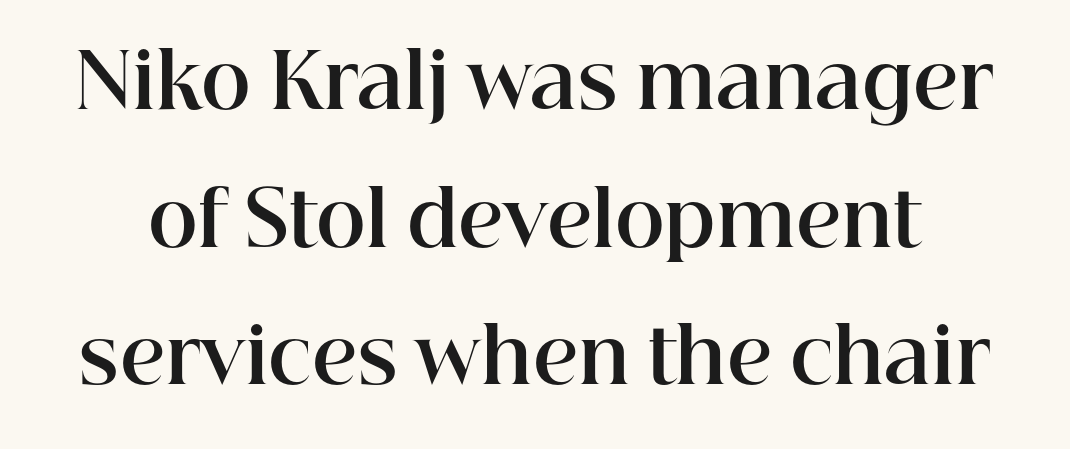
Q: Is the text bold? A: Yes.
Q: Is the text italic (slanted)? A: No, it is upright.
Q: Is the typeface a serif or a sans-serif typeface? A: Serif.
Q: Is the text underlined? A: No.
Q: Is the spacing between letters normal or unusually wide? A: Normal.
Q: Width (condensed, normal, or wide)? A: Normal.
Q: Stroke contrast? A: High.
Q: x-height? A: Medium.
Q: Monospaced? A: No.
